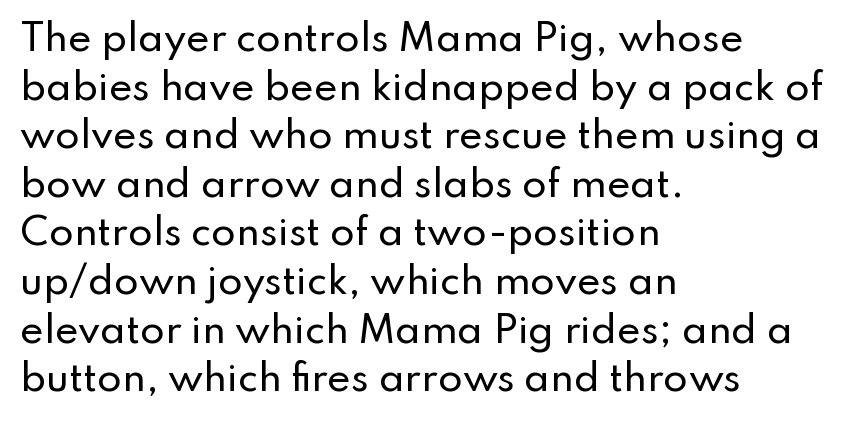
{"serif": "no", "italic": "no", "width": "normal", "stroke_contrast": "low", "x_height": "small", "monospaced": "no", "underline": "no", "align": "left", "line_spacing": "normal", "line_spacing_ratio": 1.35, "letter_spacing": "normal", "letter_spacing_em": 0.0, "glyph_px": 36}
